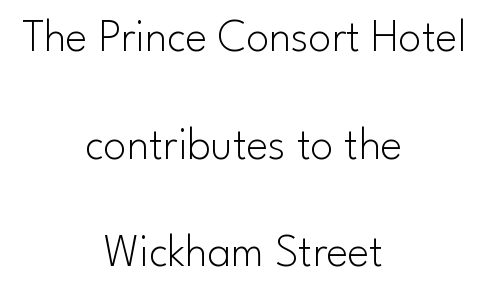
The image shows 46 px light sans-serif type, upright; set centered, loose line spacing (2.34x), normal letter spacing, not underlined; low stroke contrast and a small x-height.
